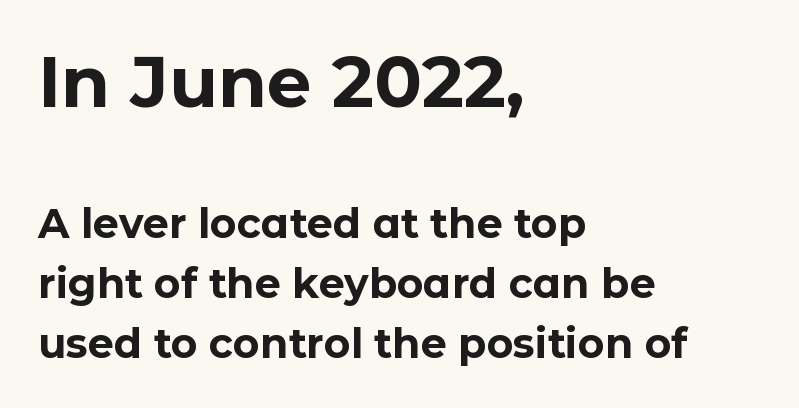
{"serif": "no", "italic": "no", "bold": "yes", "weight": "bold", "width": "normal", "stroke_contrast": "low", "x_height": "medium", "monospaced": "no", "underline": "no", "align": "left", "line_spacing": "normal", "line_spacing_ratio": 1.46, "letter_spacing": "normal", "letter_spacing_em": 0.0, "larger_block": "first", "size_ratio": 1.73, "glyph_px": 71}
